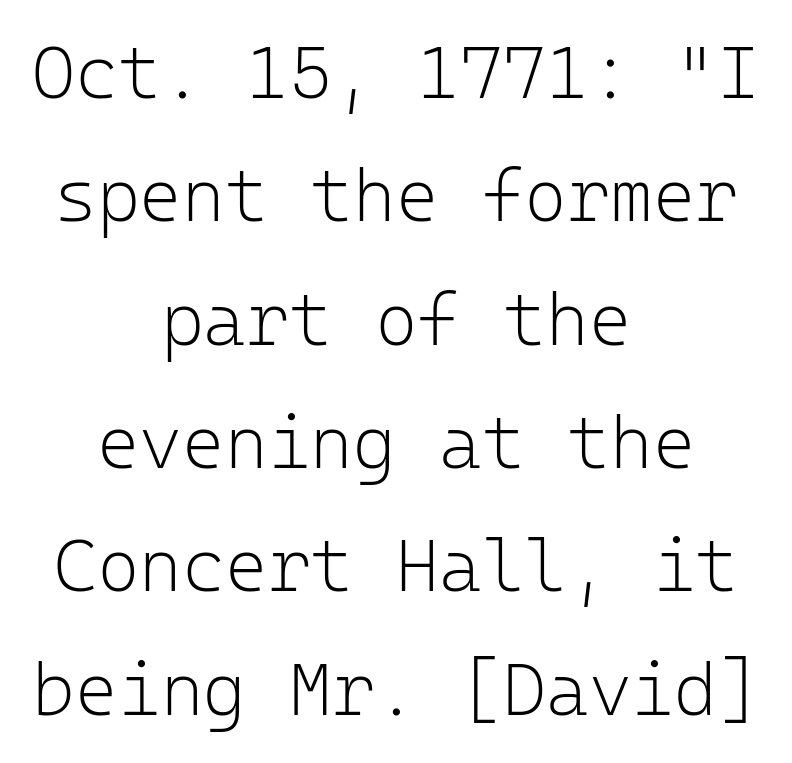
The image shows 73 px light sans-serif type, upright, monospaced; set centered, normal line spacing (1.69x), normal letter spacing, not underlined; low stroke contrast and a medium x-height.
